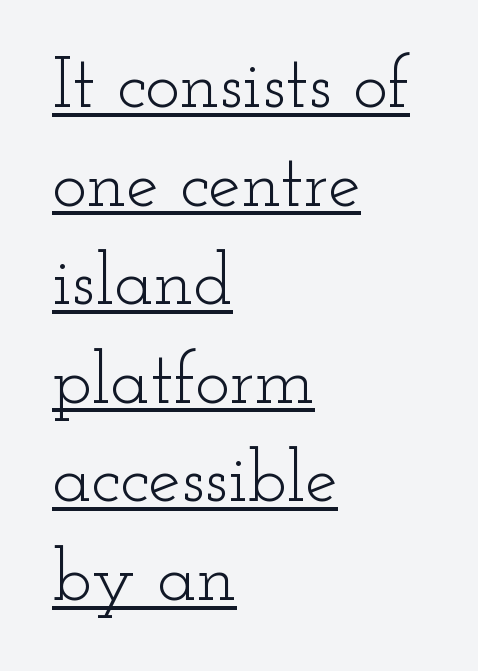
Q: Is the text bold? A: No.
Q: Is the text italic (slanted)? A: No, it is upright.
Q: Is the typeface a serif or a sans-serif typeface? A: Serif.
Q: Is the text underlined? A: Yes.
Q: How is the paragraph aligned? A: Left-aligned.
Q: Is the spacing between letters normal or unusually wide? A: Normal.
Q: Is the spacing between lines tight, normal or loose? A: Normal.
Q: Width (condensed, normal, or wide)? A: Wide.
Q: Stroke contrast? A: Low.
Q: x-height? A: Small.
Q: Monospaced? A: No.
